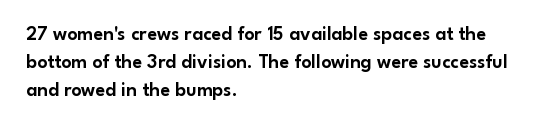
The image shows 20 px text type, upright; set left-aligned, normal line spacing (1.39x), normal letter spacing, not underlined.
